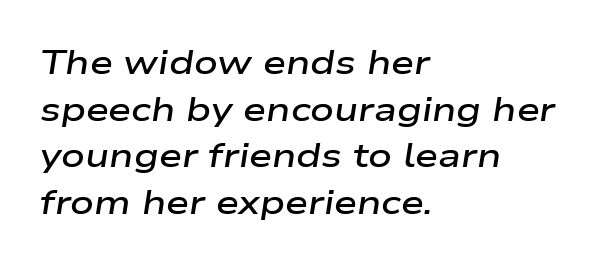
Q: Is the text bold? A: Semi-bold.
Q: Is the text italic (slanted)? A: Yes, it leans right by about 9 degrees.
Q: Is the text underlined? A: No.
Q: How is the paragraph aligned? A: Left-aligned.
Q: Is the spacing between letters normal or unusually wide? A: Normal.
Q: Is the spacing between lines tight, normal or loose? A: Normal.
Q: Width (condensed, normal, or wide)? A: Wide.
Q: Stroke contrast? A: Low.
Q: x-height? A: Medium.
Q: Monospaced? A: No.
